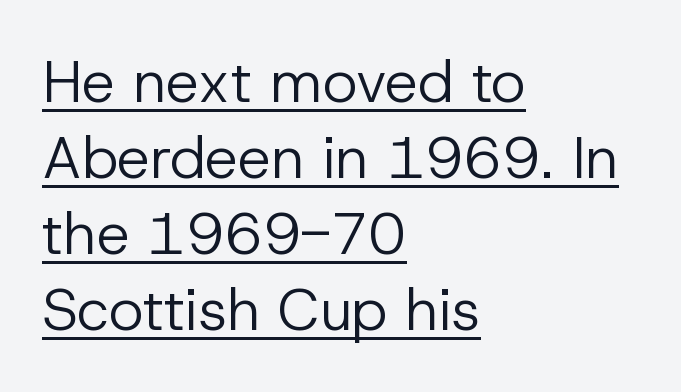
The image shows 59 px regular-weight sans-serif type, upright; set left-aligned, normal line spacing (1.29x), normal letter spacing, underlined; low stroke contrast and a medium x-height.
